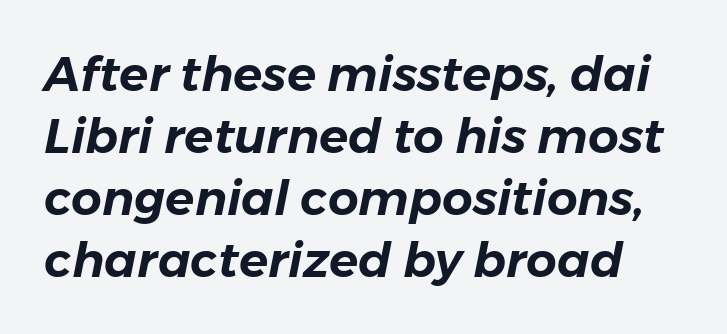
This sample uses plain, unmodified letter spacing. Unmarked baselines from the first word to the last. Posture: slanted. Varying glyph widths throughout — classic text-font behaviour. Vertically, the passage feels balanced, rows spaced as you'd expect.
